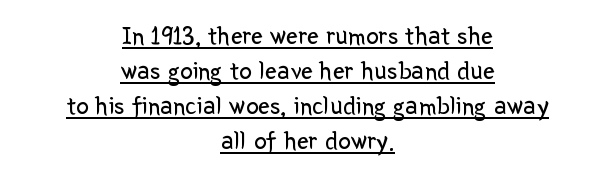
The image shows 26 px text type, upright; set centered, normal line spacing (1.35x), normal letter spacing, underlined.
